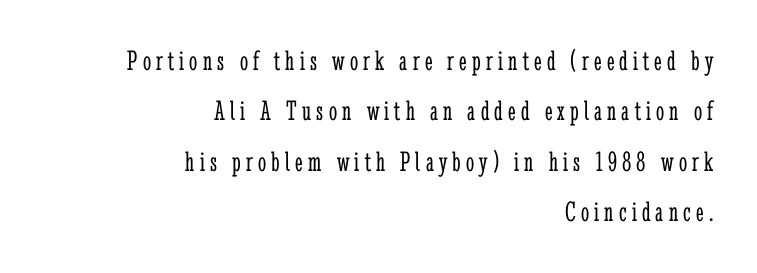
The image shows 29 px light, condensed serif type, upright; set right-aligned, line spacing 1.74x, not underlined; low stroke contrast and a medium x-height.
